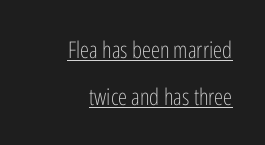
Q: Is the text bold? A: No.
Q: Is the text italic (slanted)? A: No, it is upright.
Q: Is the text underlined? A: Yes.
Q: How is the paragraph aligned? A: Right-aligned.
Q: Is the spacing between letters normal or unusually wide? A: Normal.
Q: Is the spacing between lines tight, normal or loose? A: Loose.
